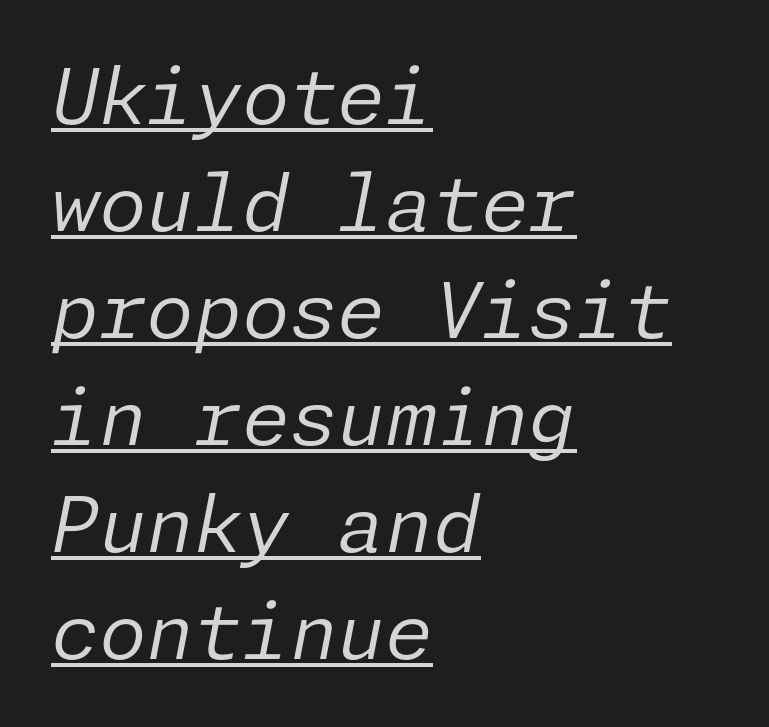
Q: Is the text bold? A: No.
Q: Is the text italic (slanted)? A: Yes, it leans right by about 11 degrees.
Q: Is the text underlined? A: Yes.
Q: How is the paragraph aligned? A: Left-aligned.
Q: Is the spacing between letters normal or unusually wide? A: Normal.
Q: Is the spacing between lines tight, normal or loose? A: Normal.
Q: Width (condensed, normal, or wide)? A: Normal.
Q: Stroke contrast? A: Low.
Q: x-height? A: Medium.
